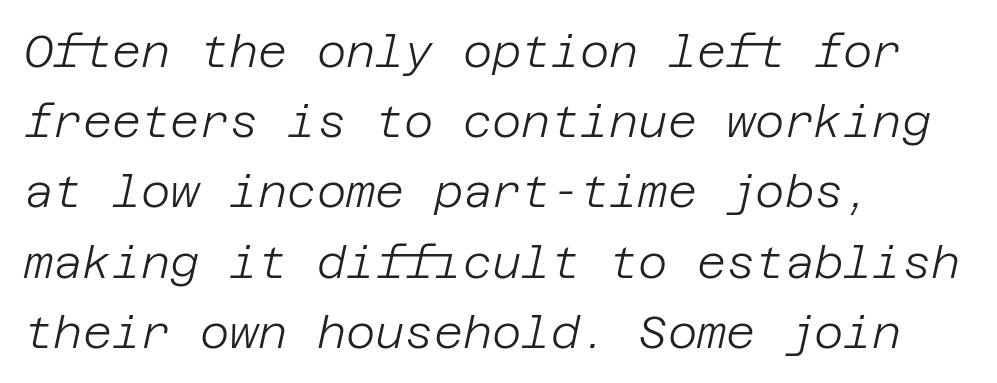
Unbolded letterforms with no extra heft. Short and long lines alike share a common starting point at left. Reading down the column, the eye jumps a familiar distance to each next line. A bare baseline throughout the passage. Slanted lettering throughout.
